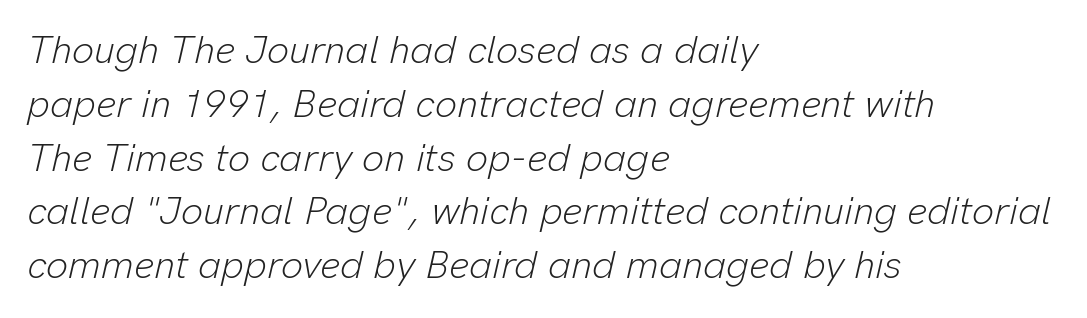
The image shows 39 px light type, italic (leaning right); set left-aligned, normal line spacing (1.38x), normal letter spacing, not underlined; low stroke contrast and a medium x-height.
